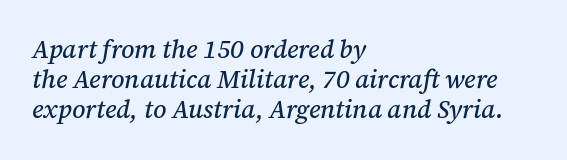
{"italic": "yes", "lean": "right", "slant_degrees": 12, "underline": "no", "align": "left", "line_spacing_ratio": 1.21, "letter_spacing": "normal", "letter_spacing_em": 0.0, "glyph_px": 25}
